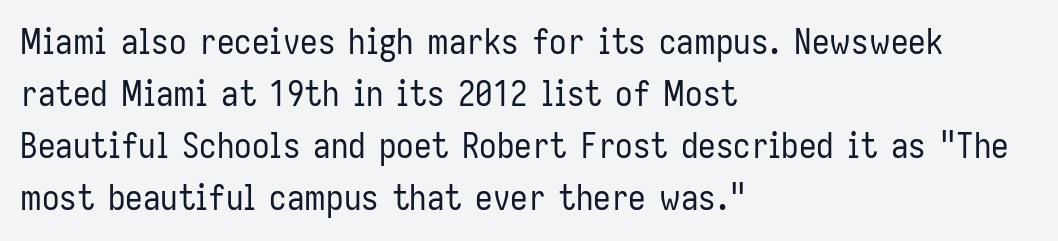
The image shows 35 px regular-weight, condensed sans-serif type, upright; set left-aligned, normal line spacing (1.49x), normal letter spacing, not underlined; low stroke contrast and a medium x-height.
